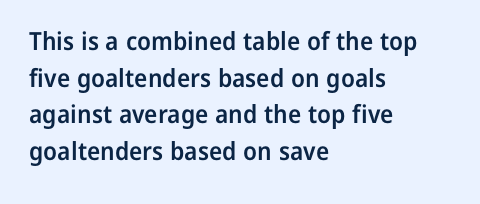
{"italic": "no", "bold": "semi", "underline": "no", "align": "left", "line_spacing": "normal", "line_spacing_ratio": 1.47, "letter_spacing": "normal", "letter_spacing_em": 0.0, "glyph_px": 25}
